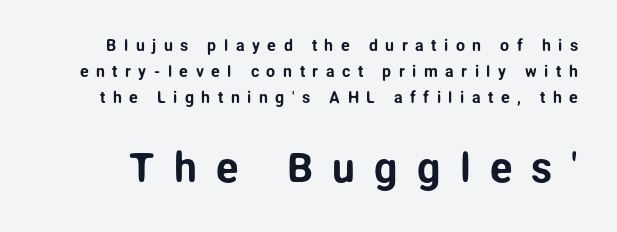
The image shows 41 px sans-serif type, upright; set normal line spacing (1.64x), unusually wide letter spacing (+0.47 em), not underlined; the second (bottom) block is 2.56x larger; low stroke contrast and a medium x-height.
